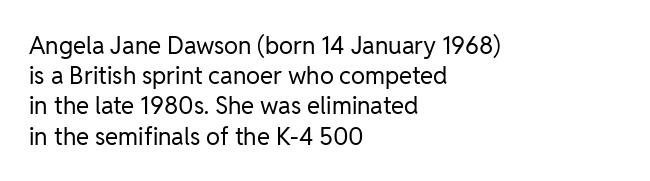
The weight would be labelled regular, book, light, or lighter still. Every stem runs plumb, perpendicular to the baseline. Descender tails drop into unmarked territory. One glance says typical: line gaps are just what's usual.
